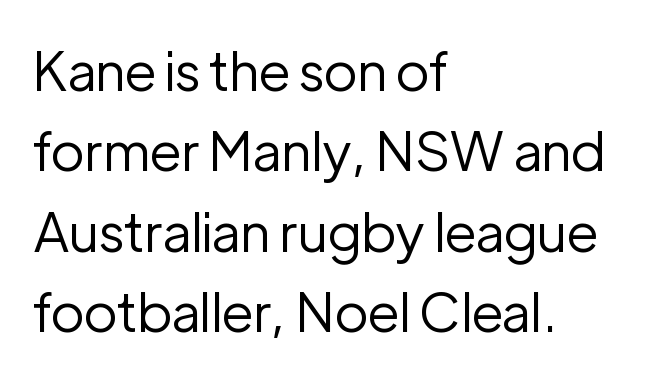
Q: Is the text bold? A: No.
Q: Is the text italic (slanted)? A: No, it is upright.
Q: Is the typeface a serif or a sans-serif typeface? A: Sans-serif.
Q: Is the text underlined? A: No.
Q: How is the paragraph aligned? A: Left-aligned.
Q: Is the spacing between letters normal or unusually wide? A: Normal.
Q: Is the spacing between lines tight, normal or loose? A: Normal.
Q: Width (condensed, normal, or wide)? A: Normal.
Q: Stroke contrast? A: Low.
Q: x-height? A: Medium.
Q: Monospaced? A: No.
